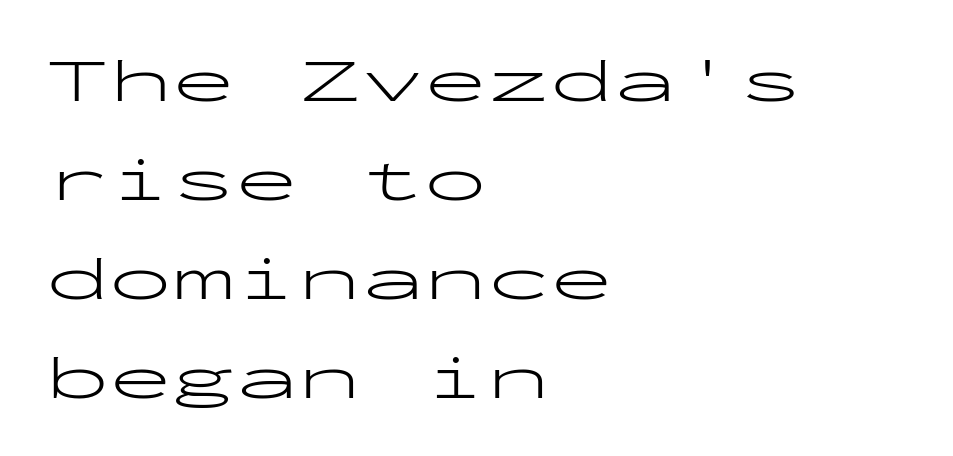
No italicization has been applied; the sample stays upright. Summary of weight: not heavy and not bold. This rendering leaves character spacing at its baseline value. Letterform terminals end flat and unadorned throughout the passage.
